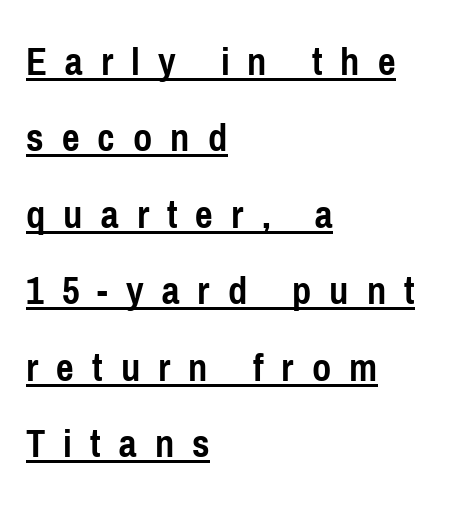
The type is letterspaced generously, with wide tracking. Every letter is thick-stroked: bold, no question. Style check: upright. Is this a fixed-width face? No — the glyphs have proportional, varying widths. What kind of face is this? One without serifs — a sans. This sample is left-justified, so line endings fall wherever the words run out.
